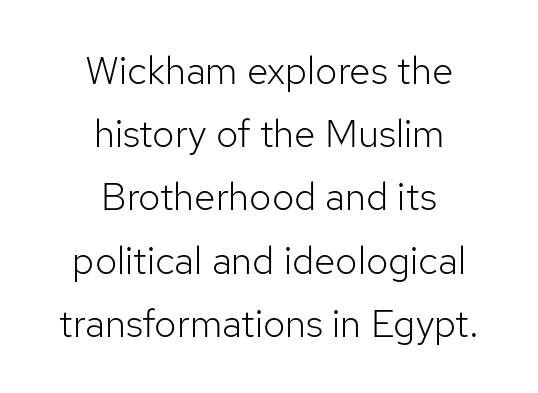
Q: Is the text bold? A: No.
Q: Is the text italic (slanted)? A: No, it is upright.
Q: Is the typeface a serif or a sans-serif typeface? A: Sans-serif.
Q: Is the text underlined? A: No.
Q: How is the paragraph aligned? A: Centered.
Q: Is the spacing between letters normal or unusually wide? A: Normal.
Q: Is the spacing between lines tight, normal or loose? A: Normal.
Q: Width (condensed, normal, or wide)? A: Normal.
Q: Stroke contrast? A: Low.
Q: x-height? A: Medium.
Q: Monospaced? A: No.
